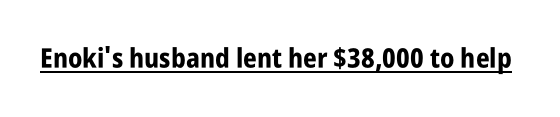
Q: Is the text bold? A: Yes.
Q: Is the text italic (slanted)? A: No, it is upright.
Q: Is the text underlined? A: Yes.
Q: Is the spacing between letters normal or unusually wide? A: Normal.
